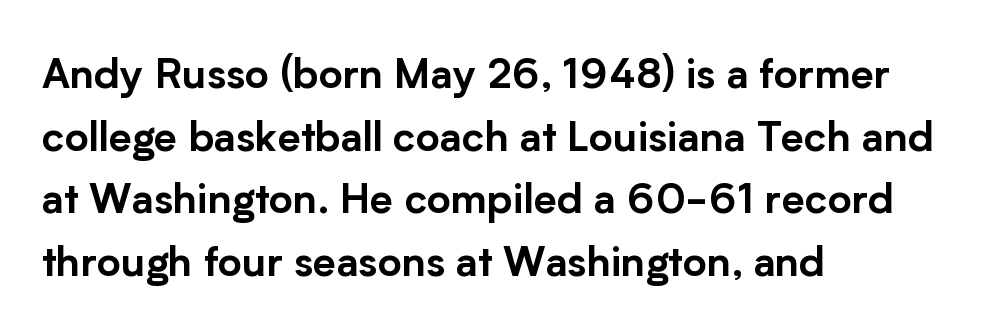
Is the block centered? No — it sits flush against the left margin. A typesetter would call this proportional, since set widths differ per character. This rendering leaves character spacing at its baseline value. Has an underline been added? It has not. Note: no serifs on the glyphs. Is there much room between lines? A standard amount, neither cramped nor airy.
